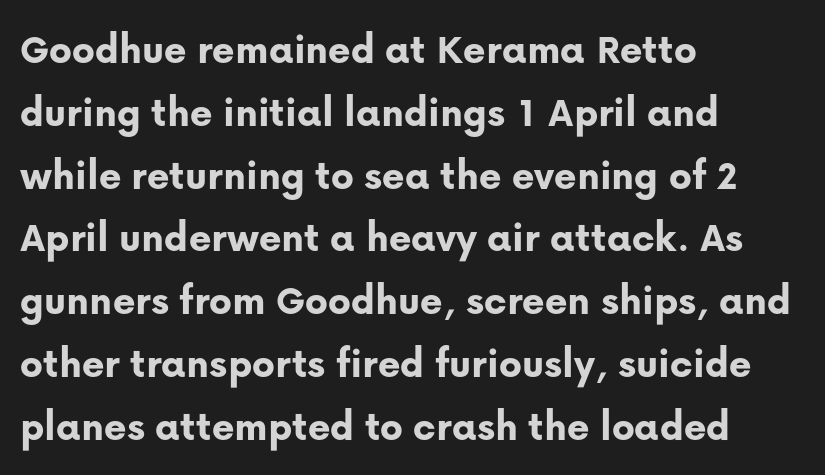
Q: Is the text bold? A: Yes.
Q: Is the text italic (slanted)? A: No, it is upright.
Q: Is the typeface a serif or a sans-serif typeface? A: Sans-serif.
Q: Is the text underlined? A: No.
Q: How is the paragraph aligned? A: Left-aligned.
Q: Is the spacing between letters normal or unusually wide? A: Normal.
Q: Is the spacing between lines tight, normal or loose? A: Normal.
Q: Width (condensed, normal, or wide)? A: Normal.
Q: Stroke contrast? A: Low.
Q: x-height? A: Medium.
Q: Monospaced? A: No.
